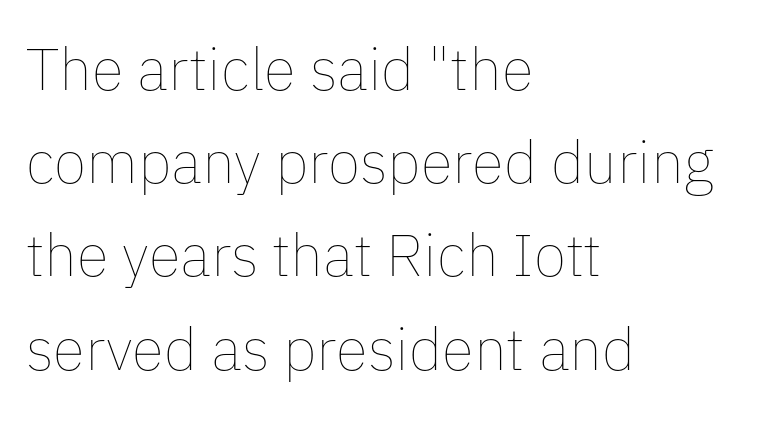
The image shows 59 px thin type, upright; set left-aligned, normal line spacing (1.58x), normal letter spacing, not underlined; low stroke contrast and a medium x-height.
